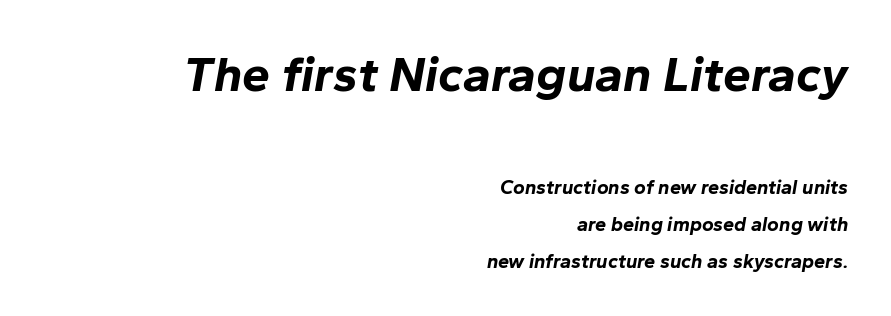
The image shows 50 px bold type, italic (leaning right); set right-aligned, line spacing 1.84x, normal letter spacing, not underlined; the first (top) block is 2.5x larger; low stroke contrast and a medium x-height.
